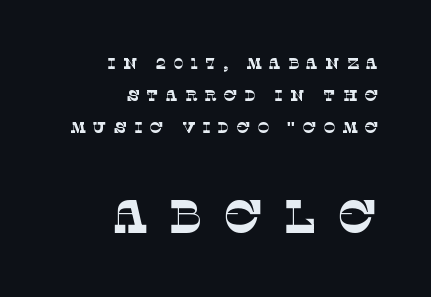
{"serif": "yes", "bold": "no", "weight": "thin", "width": "normal", "stroke_contrast": "low", "x_height": "large", "monospaced": "no", "underline": "no", "align": "right", "line_spacing": "loose", "line_spacing_ratio": 1.99, "letter_spacing": "wide", "letter_spacing_em": 0.43, "larger_block": "second", "size_ratio": 2.94, "glyph_px": 47}
